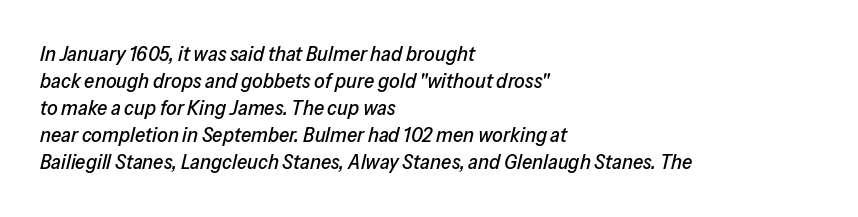
The font's italic variant was chosen for this text. Leading: standard. Each row of text sits above clean, open space. Notice how the passage keeps a crisp vertical edge on the left only. The tracking reads as untouched default to a designer's eye.
